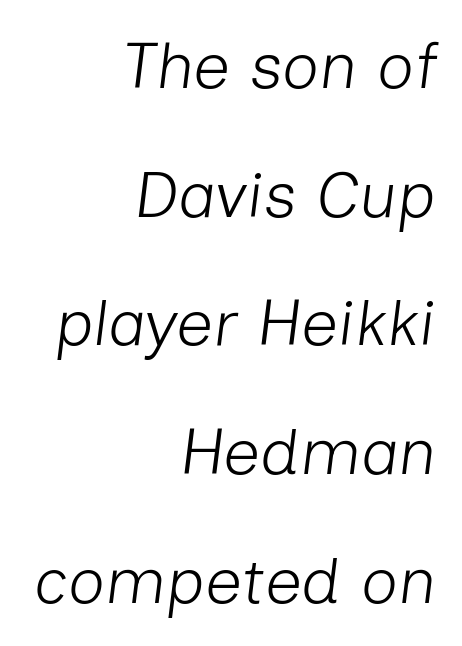
The image shows 65 px light type, italic (leaning right); set right-aligned, loose line spacing (1.98x), normal letter spacing, not underlined; low stroke contrast and a medium x-height.
